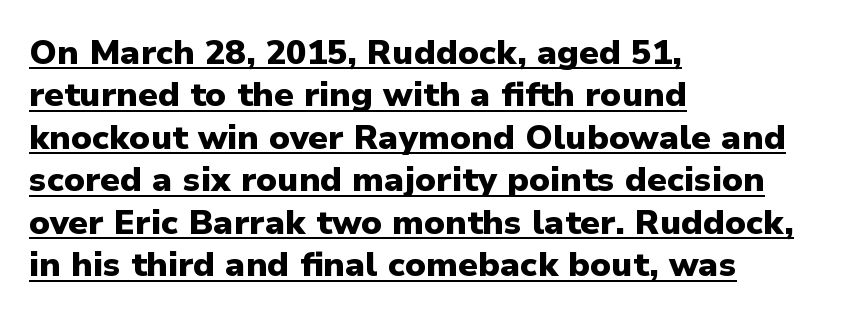
Q: Is the text bold? A: Yes.
Q: Is the text italic (slanted)? A: No, it is upright.
Q: Is the typeface a serif or a sans-serif typeface? A: Sans-serif.
Q: Is the text underlined? A: Yes.
Q: How is the paragraph aligned? A: Left-aligned.
Q: Is the spacing between letters normal or unusually wide? A: Normal.
Q: Is the spacing between lines tight, normal or loose? A: Normal.
Q: Width (condensed, normal, or wide)? A: Normal.
Q: Stroke contrast? A: Low.
Q: x-height? A: Medium.
Q: Monospaced? A: No.
